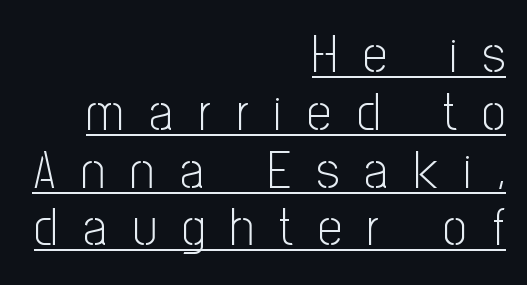
Q: Is the text bold? A: No.
Q: Is the text italic (slanted)? A: No, it is upright.
Q: Is the typeface a serif or a sans-serif typeface? A: Sans-serif.
Q: Is the text underlined? A: Yes.
Q: How is the paragraph aligned? A: Right-aligned.
Q: Is the spacing between letters normal or unusually wide? A: Unusually wide.
Q: Is the spacing between lines tight, normal or loose? A: Tight.
Q: Width (condensed, normal, or wide)? A: Condensed.
Q: Stroke contrast? A: Low.
Q: x-height? A: Medium.
Q: Monospaced? A: No.
